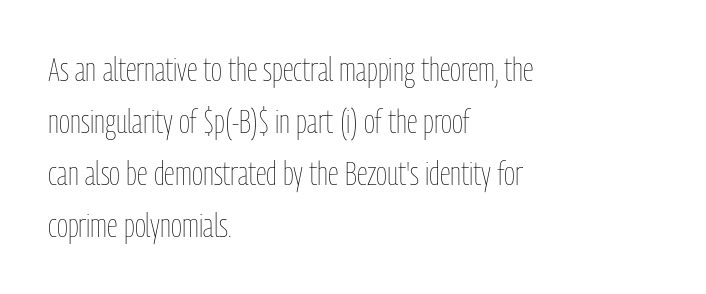
Weight class: somewhere from thin through regular. The lines sit at an ordinary, default distance from one another. The passage shown is typed in a proportional face where columns would drift. Plain, unruled lines of type.
